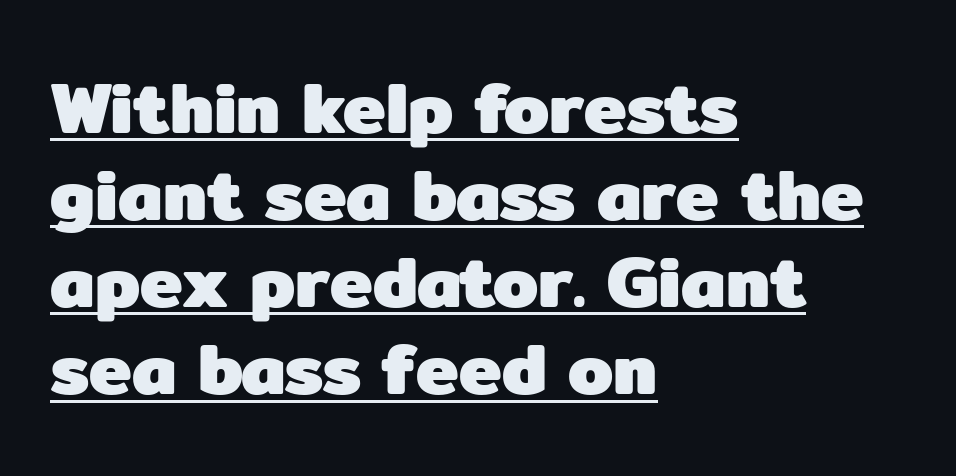
The image shows 72 px heavy sans-serif type, upright; set left-aligned, line spacing 1.21x, normal letter spacing, underlined; low stroke contrast and a medium x-height.
